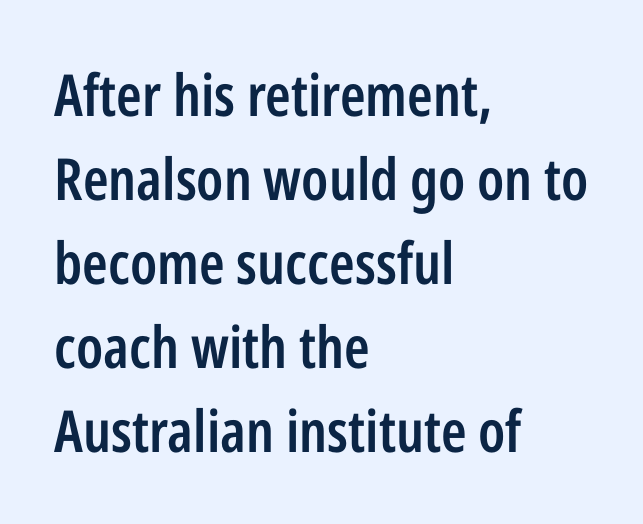
Q: Is the text bold? A: Semi-bold.
Q: Is the text italic (slanted)? A: No, it is upright.
Q: Is the typeface a serif or a sans-serif typeface? A: Sans-serif.
Q: Is the text underlined? A: No.
Q: How is the paragraph aligned? A: Left-aligned.
Q: Is the spacing between letters normal or unusually wide? A: Normal.
Q: Is the spacing between lines tight, normal or loose? A: Normal.
Q: Width (condensed, normal, or wide)? A: Condensed.
Q: Stroke contrast? A: Low.
Q: x-height? A: Medium.
Q: Monospaced? A: No.
